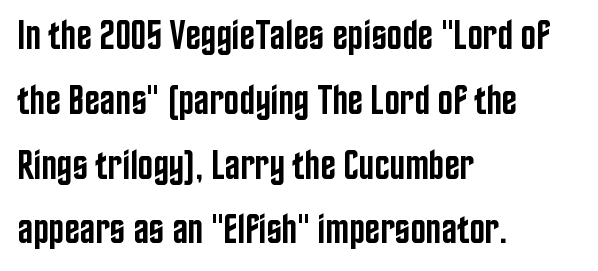
{"serif": "no", "italic": "no", "bold": "semi", "weight": "semibold", "width": "condensed", "stroke_contrast": "low", "x_height": "large", "monospaced": "no", "underline": "no", "align": "left", "line_spacing": "normal", "line_spacing_ratio": 1.58, "letter_spacing": "normal", "letter_spacing_em": 0.0, "glyph_px": 41}
